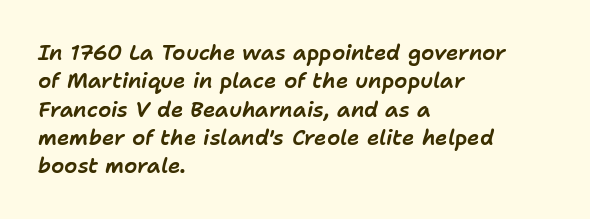
The image shows 21 px text type, italic (leaning right); set left-aligned, normal line spacing (1.35x), normal letter spacing, not underlined.
